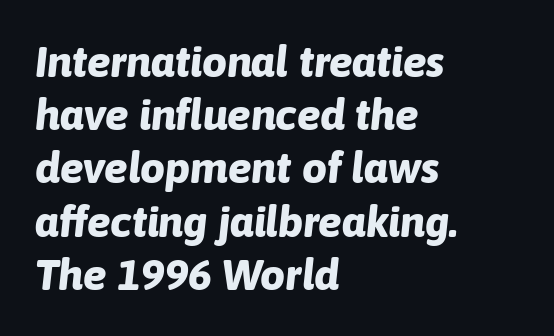
I'd describe the lettering as bold — thick and assertive. Do the characters align in a grid? No, the font is proportional. Looking at the ascenders, they clearly lean. The space beneath each line is pristine and unruled. Look at the tracking — it's just the regular setting, nothing added.
